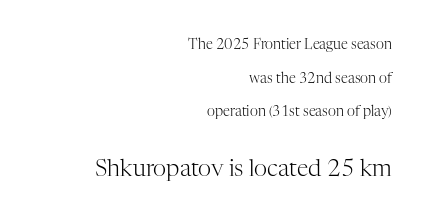
Q: Is the text bold? A: No.
Q: Is the text italic (slanted)? A: No, it is upright.
Q: Is the text underlined? A: No.
Q: How is the paragraph aligned? A: Right-aligned.
Q: Is the spacing between letters normal or unusually wide? A: Normal.
Q: Is the spacing between lines tight, normal or loose? A: Loose.
Q: Which block of text is set in a larger size, the first (top) or the second (bottom)? A: The second (bottom) one.
